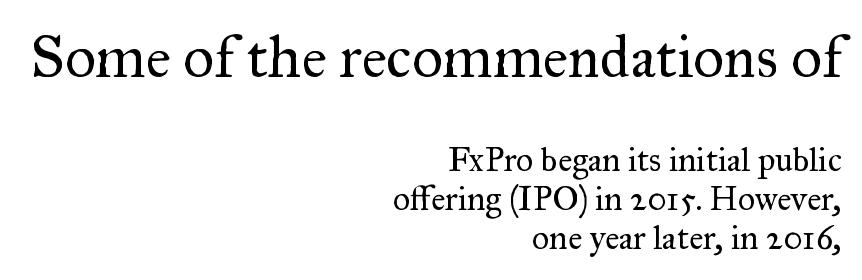
Q: Is the text bold? A: No.
Q: Is the text italic (slanted)? A: No, it is upright.
Q: Is the typeface a serif or a sans-serif typeface? A: Serif.
Q: Is the text underlined? A: No.
Q: How is the paragraph aligned? A: Right-aligned.
Q: Is the spacing between letters normal or unusually wide? A: Normal.
Q: Which block of text is set in a larger size, the first (top) or the second (bottom)? A: The first (top) one.
Q: Width (condensed, normal, or wide)? A: Normal.
Q: Stroke contrast? A: Medium.
Q: x-height? A: Small.
Q: Monospaced? A: No.
